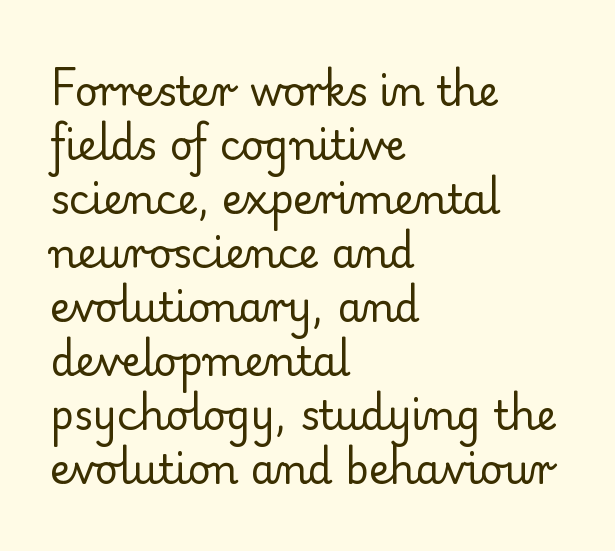
{"serif": "yes", "italic": "no", "bold": "no", "weight": "regular", "width": "normal", "stroke_contrast": "low", "x_height": "small", "monospaced": "no", "underline": "no", "align": "left", "line_spacing": "normal", "line_spacing_ratio": 1.35, "letter_spacing": "normal", "letter_spacing_em": 0.0, "glyph_px": 40}
